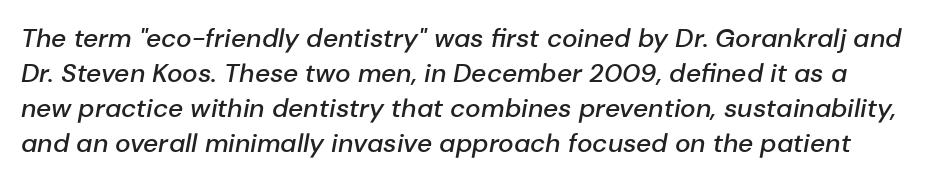
{"italic": "yes", "lean": "right", "slant_degrees": 10, "bold": "semi", "underline": "no", "line_spacing": "normal", "line_spacing_ratio": 1.35, "letter_spacing": "normal", "letter_spacing_em": 0.0, "glyph_px": 26}
